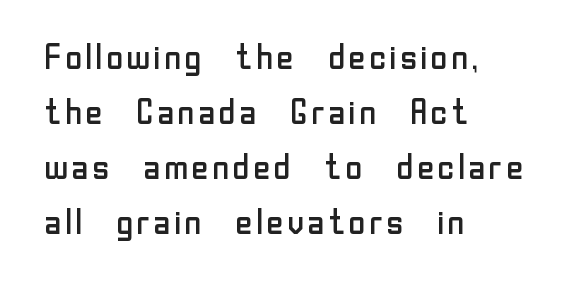
The image shows 35 px regular-weight sans-serif type, upright; set left-aligned, normal line spacing (1.57x), normal letter spacing, not underlined; low stroke contrast and a medium x-height.
